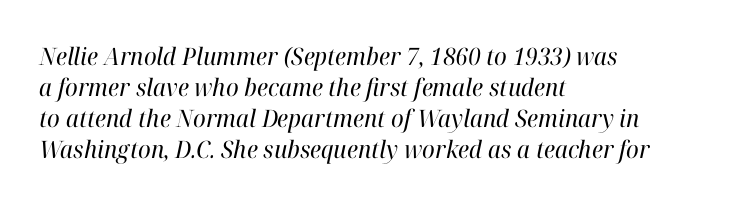
Quick note: interline space is typical. The tracking reads as untouched default to a designer's eye. Words float on clear page, feet unadorned. Looking at the ascenders, they clearly lean.
